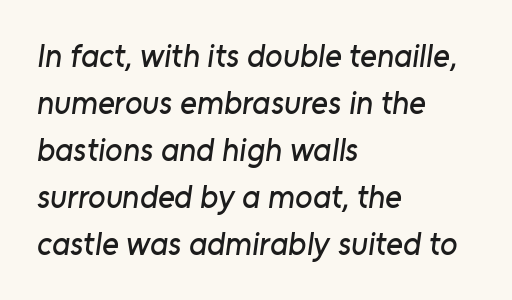
Q: Is the typeface a serif or a sans-serif typeface? A: Sans-serif.
Q: Is the text underlined? A: No.
Q: How is the paragraph aligned? A: Left-aligned.
Q: Is the spacing between letters normal or unusually wide? A: Normal.
Q: Is the spacing between lines tight, normal or loose? A: Normal.
Q: Width (condensed, normal, or wide)? A: Normal.
Q: Stroke contrast? A: Low.
Q: x-height? A: Medium.
Q: Monospaced? A: No.
